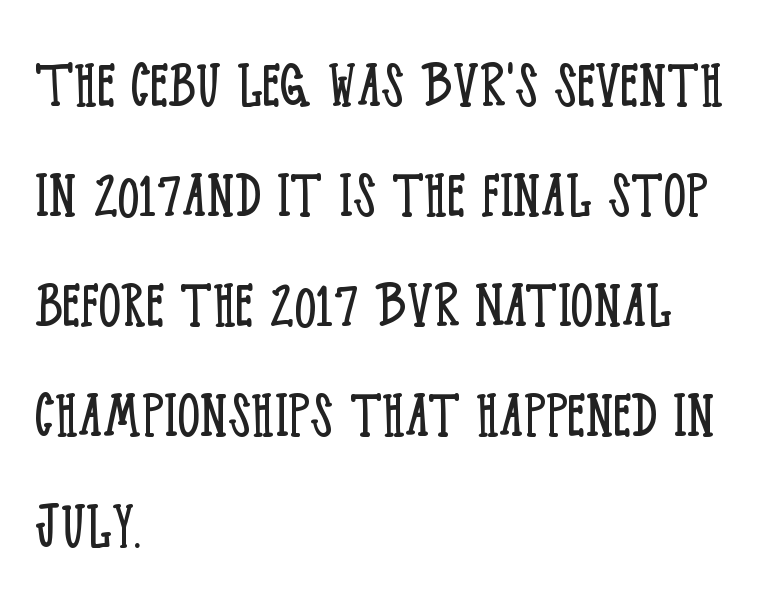
{"serif": "yes", "italic": "no", "bold": "no", "weight": "light", "width": "condensed", "stroke_contrast": "low", "x_height": "large", "monospaced": "no", "underline": "no", "align": "left", "line_spacing": "normal", "line_spacing_ratio": 1.53, "letter_spacing": "normal", "letter_spacing_em": 0.0, "glyph_px": 72}
